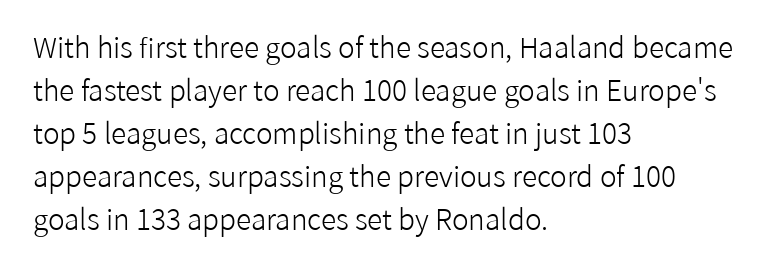
The image shows 28 px light sans-serif type, upright; set left-aligned, normal line spacing (1.54x), normal letter spacing, not underlined; low stroke contrast and a medium x-height.
